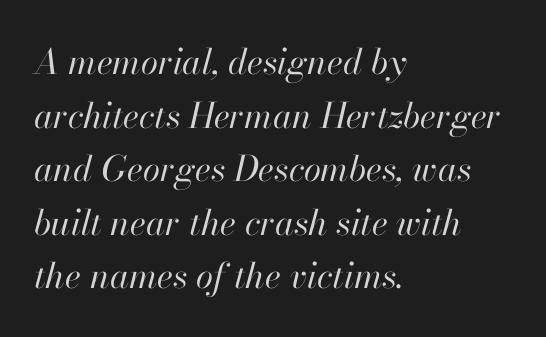
{"italic": "yes", "lean": "right", "slant_degrees": 13, "bold": "no", "weight": "regular", "width": "normal", "stroke_contrast": "high", "x_height": "small", "monospaced": "no", "underline": "no", "align": "left", "line_spacing": "normal", "line_spacing_ratio": 1.53, "letter_spacing": "normal", "letter_spacing_em": 0.0, "glyph_px": 35}
